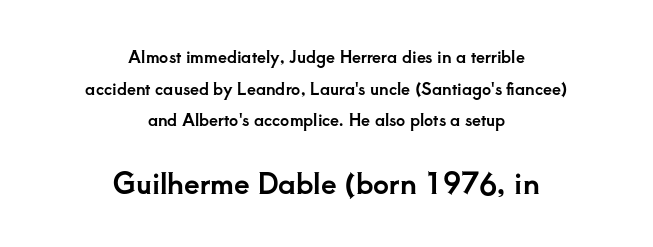
The letters advance in unequal steps, a hallmark of proportional type. Designer's note — italics off, roman on. Bare-footed words on every line. Look at the bottom of the vertical strokes: they flare into serifs here. The later block is typeset at a bigger size than the earlier block. Caption: multi-line text, centered on the measure.
